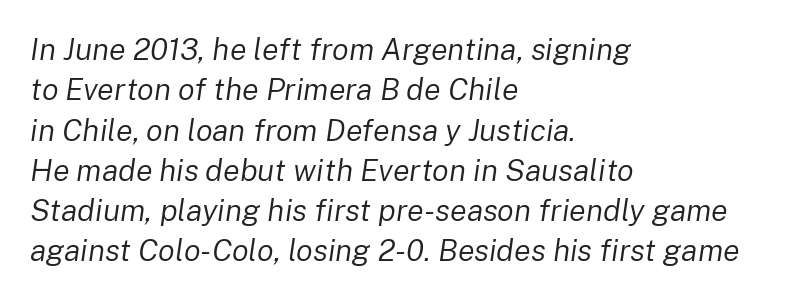
{"italic": "yes", "lean": "right", "slant_degrees": 8, "bold": "no", "weight": "regular", "width": "normal", "stroke_contrast": "low", "x_height": "medium", "monospaced": "no", "underline": "no", "align": "left", "line_spacing": "normal", "line_spacing_ratio": 1.3, "letter_spacing": "normal", "letter_spacing_em": 0.0, "glyph_px": 31}
